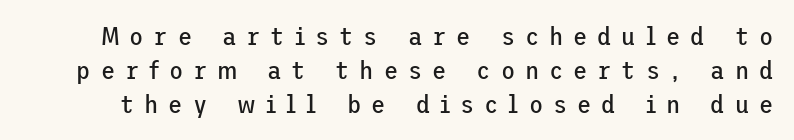
{"italic": "no", "bold": "no", "underline": "no", "line_spacing": "normal", "line_spacing_ratio": 1.3, "letter_spacing": "wide", "letter_spacing_em": 0.38, "glyph_px": 26}
